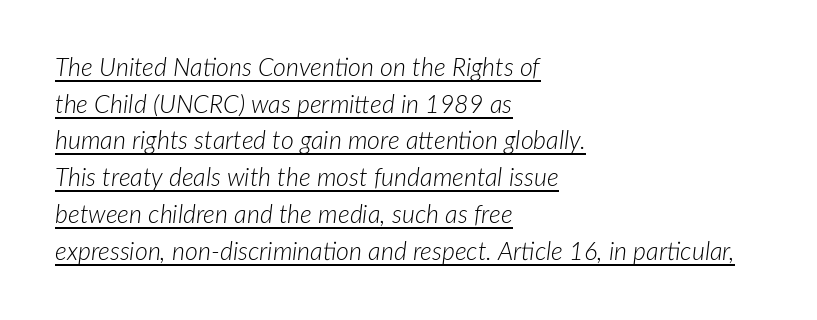
The image shows 25 px text type, italic (leaning right); set left-aligned, normal line spacing (1.47x), normal letter spacing, underlined.
